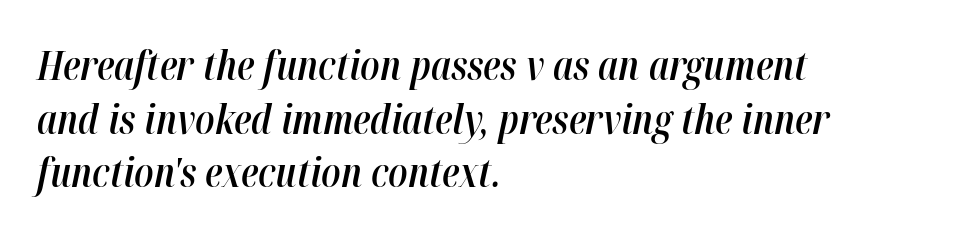
Q: Is the text bold? A: Semi-bold.
Q: Is the text italic (slanted)? A: Yes, it leans right by about 12 degrees.
Q: Is the text underlined? A: No.
Q: How is the paragraph aligned? A: Left-aligned.
Q: Is the spacing between letters normal or unusually wide? A: Normal.
Q: Is the spacing between lines tight, normal or loose? A: Normal.
Q: Width (condensed, normal, or wide)? A: Condensed.
Q: Stroke contrast? A: High.
Q: x-height? A: Medium.
Q: Monospaced? A: No.
